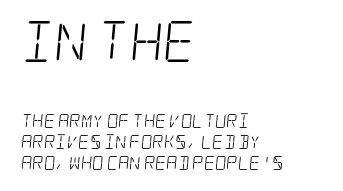
Q: Is the text bold? A: No.
Q: Is the typeface a serif or a sans-serif typeface? A: Serif.
Q: Is the text underlined? A: No.
Q: How is the paragraph aligned? A: Left-aligned.
Q: Is the spacing between letters normal or unusually wide? A: Normal.
Q: Is the spacing between lines tight, normal or loose? A: Normal.
Q: Which block of text is set in a larger size, the first (top) or the second (bottom)? A: The first (top) one.
Q: Width (condensed, normal, or wide)? A: Condensed.
Q: Stroke contrast? A: Low.
Q: x-height? A: Large.
